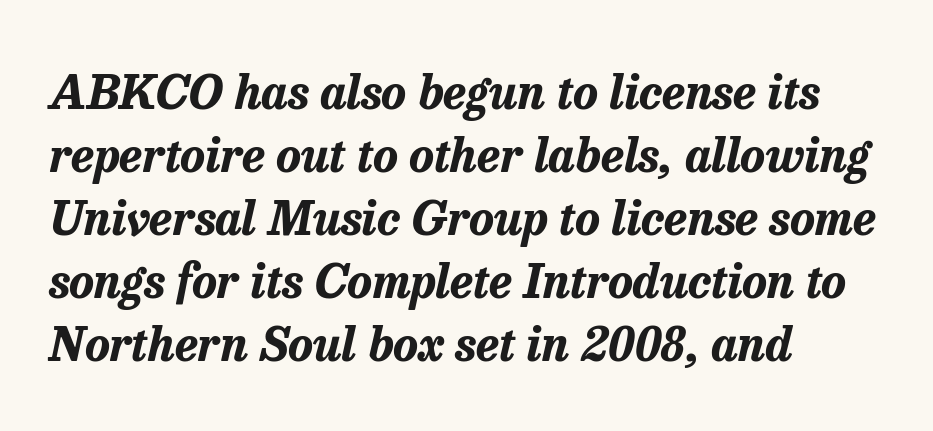
How are the letters spaced? Ordinarily, with no added tracking. One glance says typical: line gaps are just what's usual. This sample is left-justified, so line endings fall wherever the words run out. Spacing verdict: proportional, widths tailored to each character. The glyphs are unaccompanied by any horizontal stroke below them.
